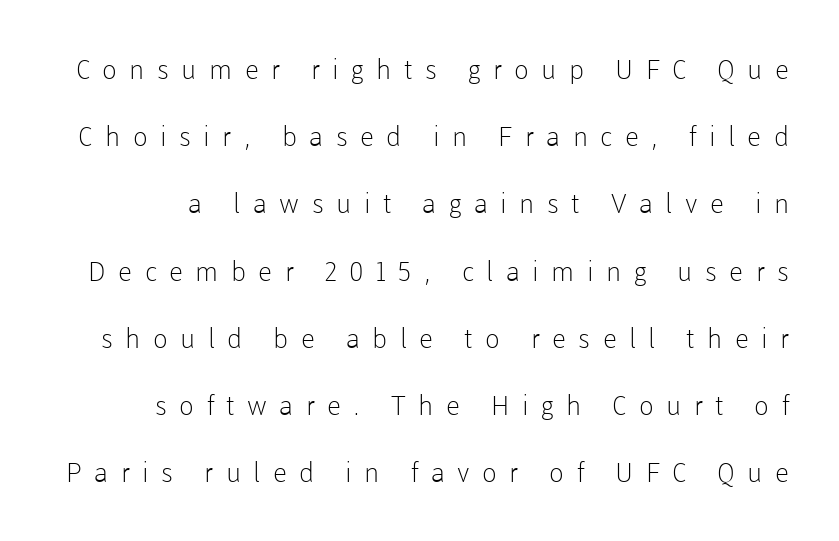
Q: Is the text bold? A: No.
Q: Is the text italic (slanted)? A: No, it is upright.
Q: Is the text underlined? A: No.
Q: Is the spacing between letters normal or unusually wide? A: Unusually wide.
Q: Is the spacing between lines tight, normal or loose? A: Loose.
